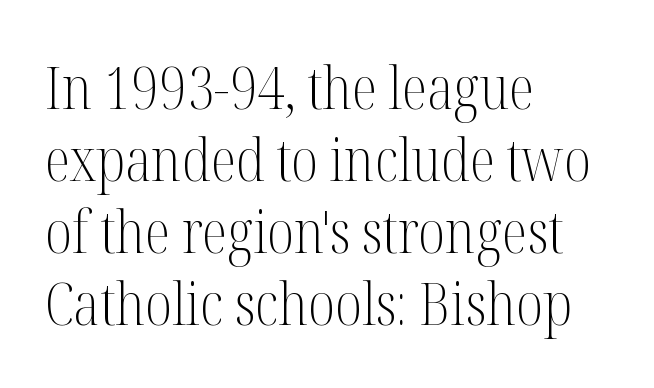
Q: Is the text bold? A: No.
Q: Is the text italic (slanted)? A: No, it is upright.
Q: Is the typeface a serif or a sans-serif typeface? A: Serif.
Q: Is the text underlined? A: No.
Q: How is the paragraph aligned? A: Left-aligned.
Q: Is the spacing between letters normal or unusually wide? A: Normal.
Q: Width (condensed, normal, or wide)? A: Condensed.
Q: Stroke contrast? A: Medium.
Q: x-height? A: Medium.
Q: Monospaced? A: No.
